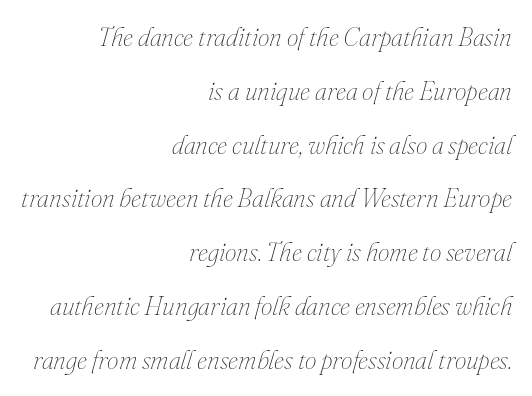
Successive baselines arrive slowly, with a big drop between each. Is the type slanted? Yes — the strokes lean at a clear angle. Characters follow at the spacing the type designer built in. Weight: in the light-to-regular range.
